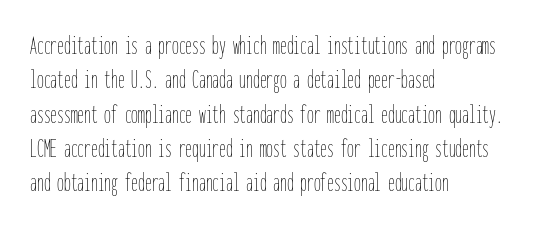
Q: Is the text bold? A: No.
Q: Is the text italic (slanted)? A: No, it is upright.
Q: Is the text underlined? A: No.
Q: How is the paragraph aligned? A: Left-aligned.
Q: Is the spacing between letters normal or unusually wide? A: Normal.
Q: Is the spacing between lines tight, normal or loose? A: Normal.
